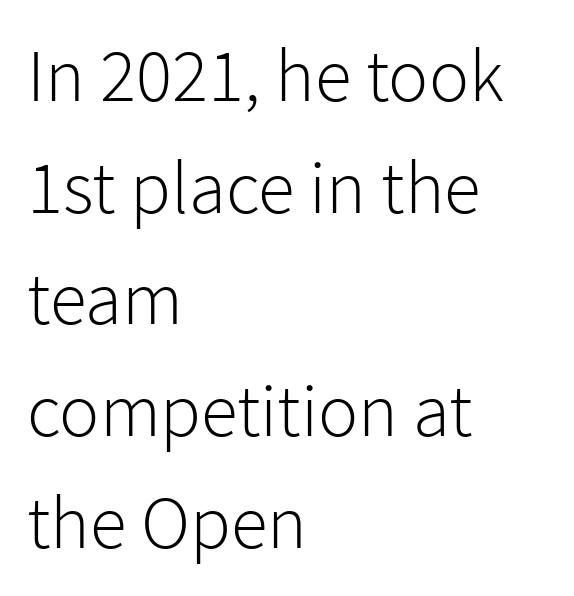
Words float on clear page, feet unadorned. These lines sit exactly where default settings would place them. The characters are drawn with everyday or finer stroke widths. A sans-serif font was chosen for this passage.
